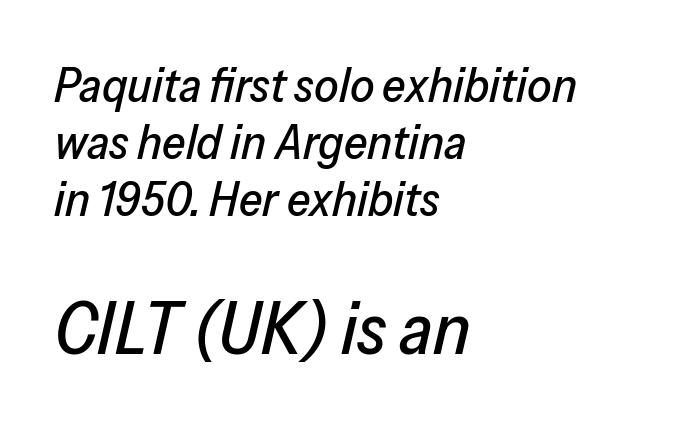
Layout note: lines flush left. The typography opts for an oblique posture over an upright one. Note the varied advance widths — an 'i' is clearly narrower than an 'm'. The face used here is rendered with its standard letterfit. Just letters on the line, the space beneath them empty.
